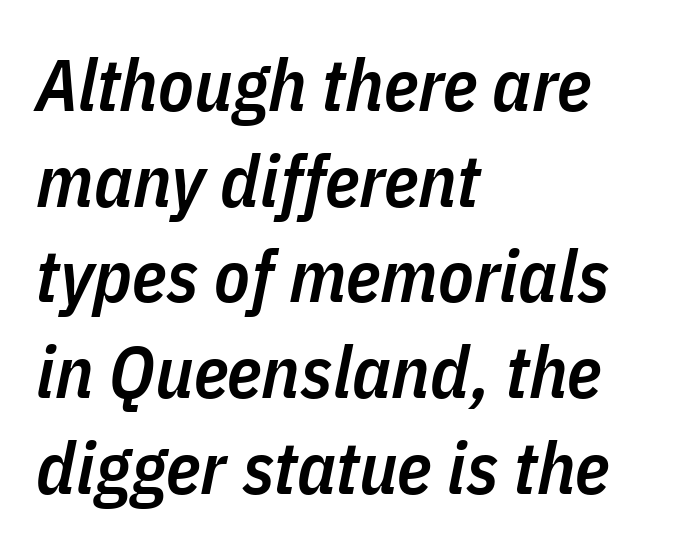
{"italic": "yes", "lean": "right", "slant_degrees": 11, "bold": "semi", "weight": "semibold", "width": "condensed", "stroke_contrast": "low", "x_height": "medium", "monospaced": "no", "underline": "no", "align": "left", "line_spacing": "normal", "line_spacing_ratio": 1.31, "letter_spacing": "normal", "letter_spacing_em": 0.0, "glyph_px": 73}
